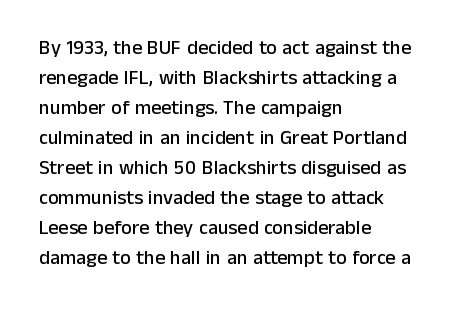
The passage shown has conventional tracking throughout. Is there much room between lines? A standard amount, neither cramped nor airy. This is the regular roman posture of the typeface. Plain, unruled lines of type. Typeset ragged right — the left edge is the straight one.
